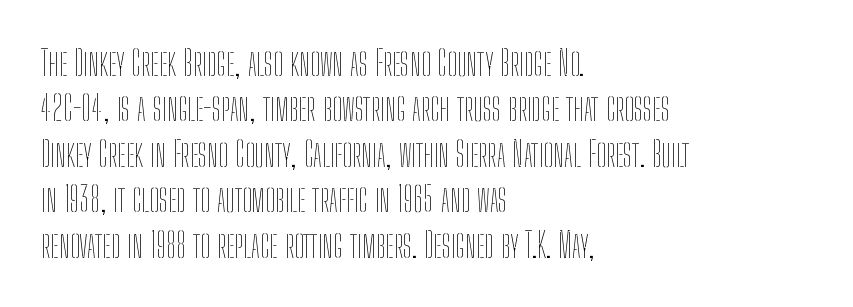
Q: Is the text bold? A: No.
Q: Is the text italic (slanted)? A: No, it is upright.
Q: Is the text underlined? A: No.
Q: How is the paragraph aligned? A: Left-aligned.
Q: Is the spacing between letters normal or unusually wide? A: Normal.
Q: Is the spacing between lines tight, normal or loose? A: Normal.
Q: Width (condensed, normal, or wide)? A: Condensed.
Q: Stroke contrast? A: Low.
Q: x-height? A: Medium.
Q: Monospaced? A: No.
